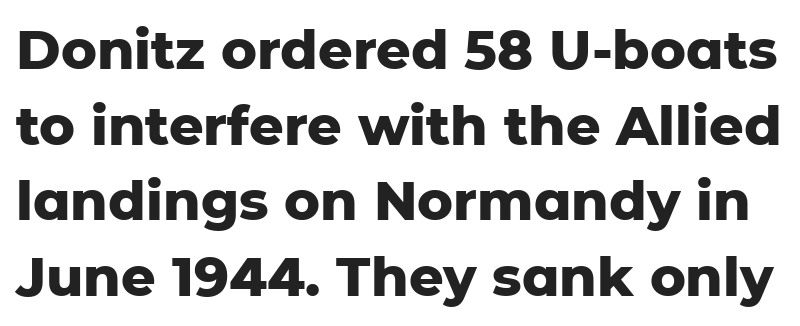
{"serif": "no", "italic": "no", "bold": "yes", "weight": "heavy", "width": "normal", "stroke_contrast": "low", "x_height": "medium", "monospaced": "no", "underline": "no", "line_spacing": "normal", "line_spacing_ratio": 1.4, "letter_spacing": "normal", "letter_spacing_em": 0.0, "glyph_px": 54}
